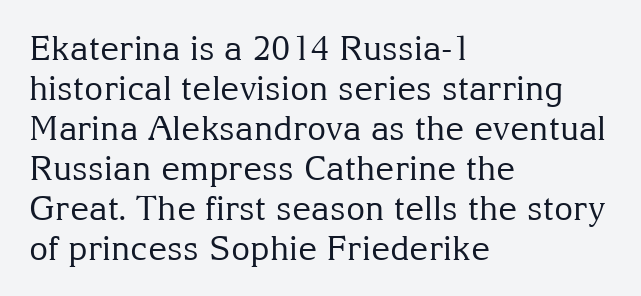
The baseline area is clear. Posture: straight, roman, zero tilt. This rendering employs a face with finishing strokes, i.e., a serif. This rendering leaves character spacing at its baseline value. Stems and bowls with no extra thickness — not bold. Is the block centered? No — it sits flush against the left margin.
